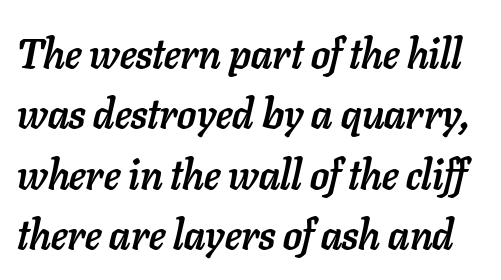
Clear beneath every line of the passage. Note the varied advance widths — an 'i' is clearly narrower than an 'm'. These lines were composed using italics. I'd describe the lettering as bold — thick and assertive. The block of text has a typical density, with ordinary space between rows.
